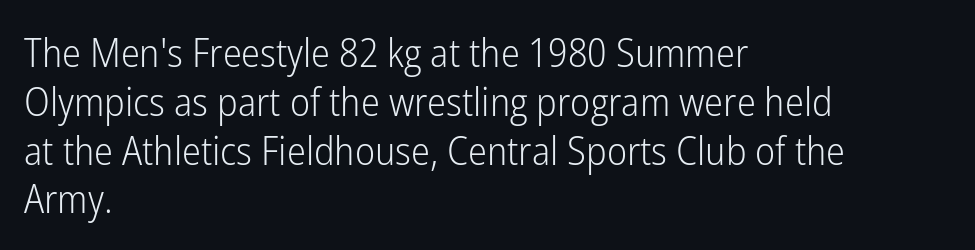
Proportional: the letters do not fall into vertical columns. The rag falls on the right side of this text block. This is the regular roman posture of the typeface. This is sans-serif lettering, the kind often seen on screens and signage. Quick note: underline off. On a weight scale, this lands at 450 or below.
